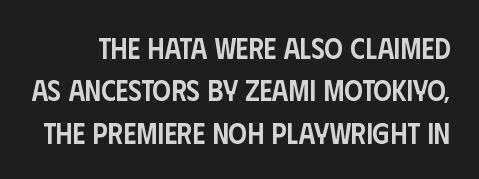
The image shows 29 px semibold, condensed sans-serif type, upright; set normal line spacing (1.46x), normal letter spacing, not underlined; low stroke contrast and a large x-height.
